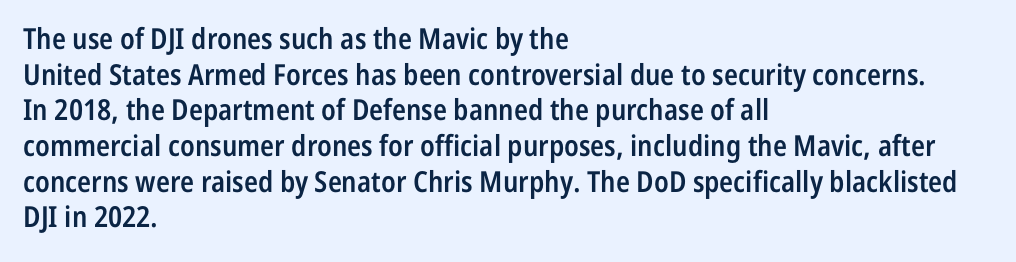
The image shows 29 px semibold, condensed sans-serif type, upright; set left-aligned, line spacing 1.23x, normal letter spacing, not underlined; low stroke contrast and a medium x-height.
